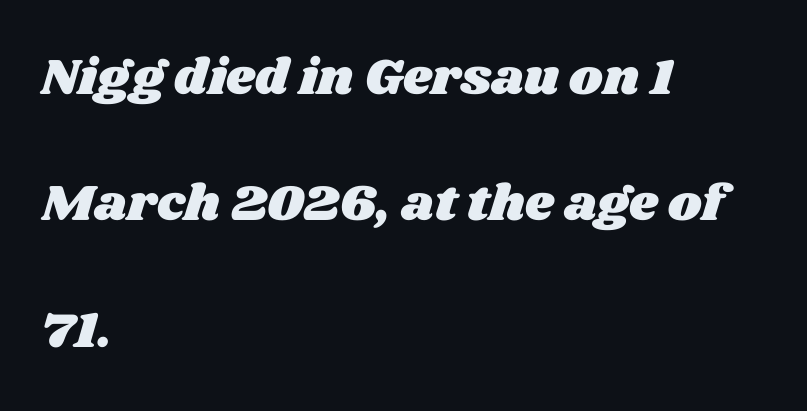
Inter-character spacing is left at the font's built-in metrics. The letters advance in unequal steps, a hallmark of proportional type. The glyphs are unaccompanied by any horizontal stroke below them. Compared with typical paragraphs, the rows here are farther apart.
